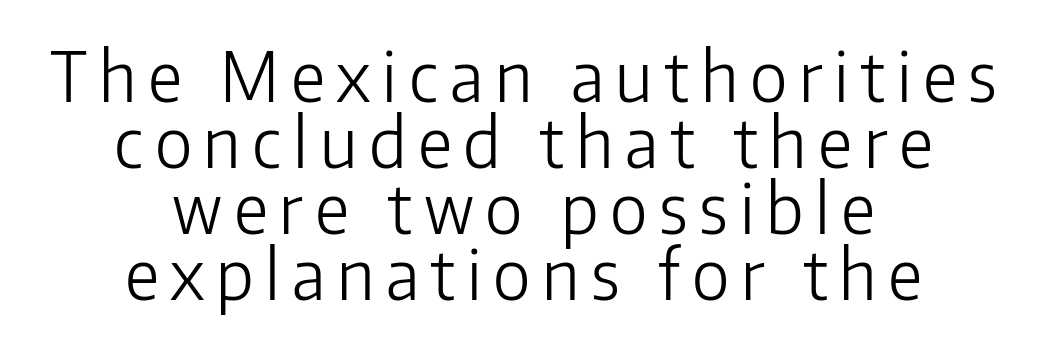
The line-height multiplier appears low, near solid setting. Which margin do the lines hug? Neither — every line sits in the middle. No italicization has been applied; the sample stays upright. No chunkiness to these letters — they're not bold. The letters advance in unequal steps, a hallmark of proportional type. Lines of text with bare space underneath.
